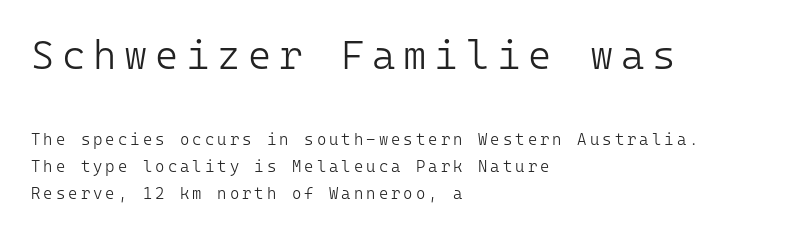
The image shows 40 px light sans-serif type, upright, monospaced; set left-aligned, normal line spacing (1.68x), not underlined; the first (top) block is 2.5x larger; low stroke contrast and a medium x-height.
